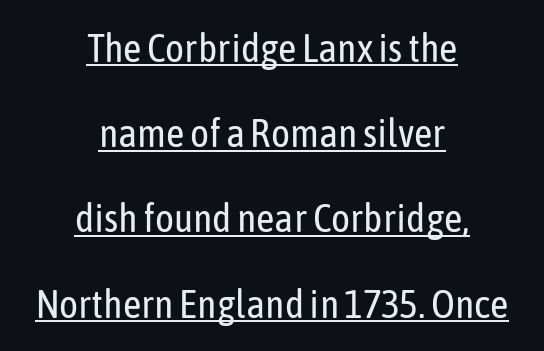
The vertical gap from one line to the next is large. Note the varied advance widths — an 'i' is clearly narrower than an 'm'. Italic: no, the glyphs are upright roman. Each line is balanced around a shared central axis.
